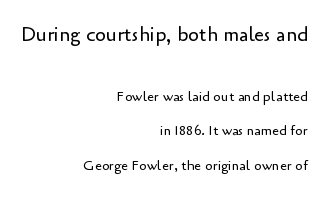
The image shows 20 px text type, upright; set right-aligned, loose line spacing (2.48x), normal letter spacing, not underlined; the first (top) block is 1.43x larger.
